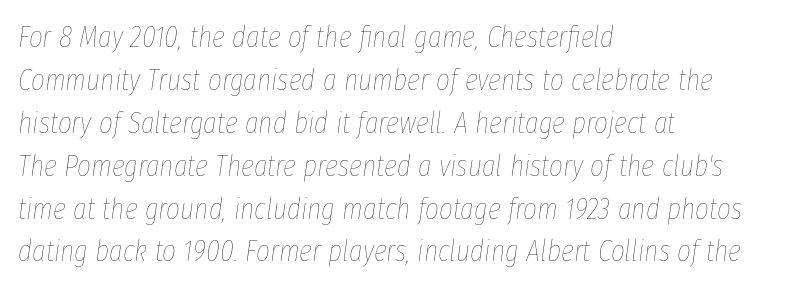
The gaps between neighbouring characters are ordinary and unremarkable. Anything drawn beneath the words? Only blank space. This sample is left-justified, so line endings fall wherever the words run out. These lines are rendered in a variable-pitch font. Letters have the restrained weight of plain body copy at most.
